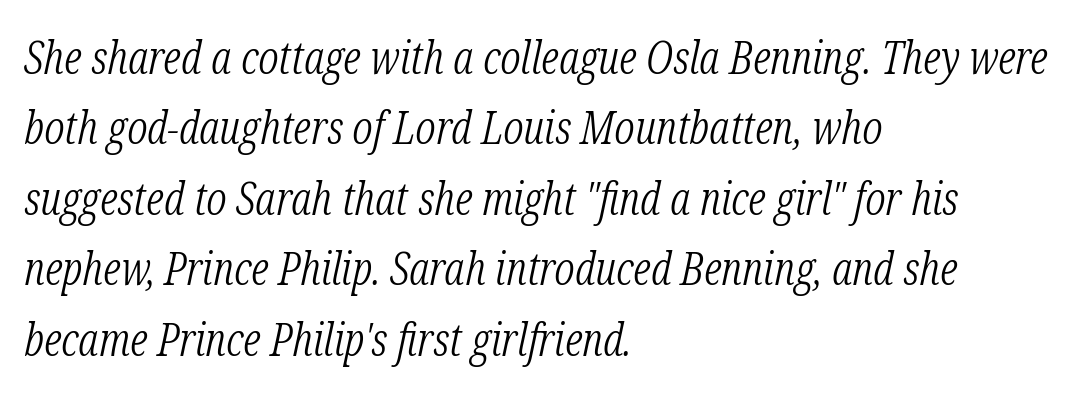
Q: Is the text bold? A: No.
Q: Is the text italic (slanted)? A: Yes, it leans right by about 12 degrees.
Q: Is the typeface a serif or a sans-serif typeface? A: Serif.
Q: Is the text underlined? A: No.
Q: How is the paragraph aligned? A: Left-aligned.
Q: Is the spacing between letters normal or unusually wide? A: Normal.
Q: Is the spacing between lines tight, normal or loose? A: Normal.
Q: Width (condensed, normal, or wide)? A: Condensed.
Q: Stroke contrast? A: Low.
Q: x-height? A: Medium.
Q: Monospaced? A: No.
